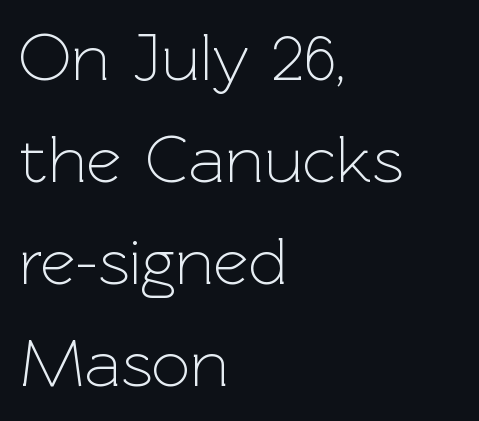
The image shows 68 px light sans-serif type, upright; set left-aligned, normal line spacing (1.5x), normal letter spacing, not underlined; a medium x-height.
